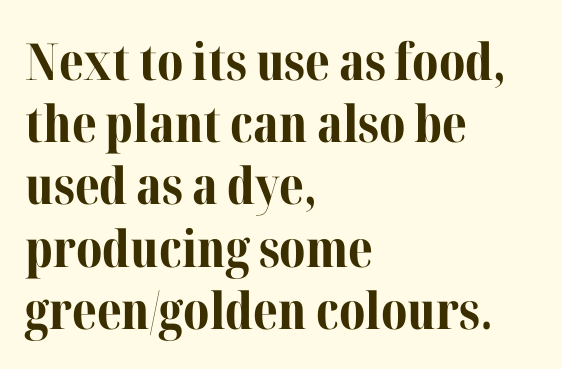
The image shows 51 px bold serif type, upright; set left-aligned, line spacing 1.22x, normal letter spacing, not underlined; medium stroke contrast and a medium x-height.
